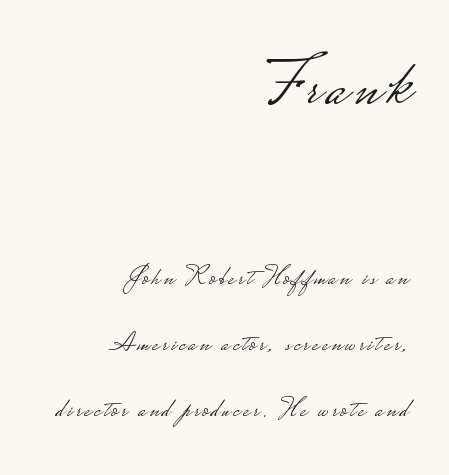
Q: Is the text bold? A: No.
Q: Is the text italic (slanted)? A: Yes.
Q: Is the typeface a serif or a sans-serif typeface? A: Sans-serif.
Q: Is the text underlined? A: No.
Q: How is the paragraph aligned? A: Right-aligned.
Q: Is the spacing between lines tight, normal or loose? A: Loose.
Q: Which block of text is set in a larger size, the first (top) or the second (bottom)? A: The first (top) one.
Q: Width (condensed, normal, or wide)? A: Wide.
Q: Stroke contrast? A: Low.
Q: Monospaced? A: No.
